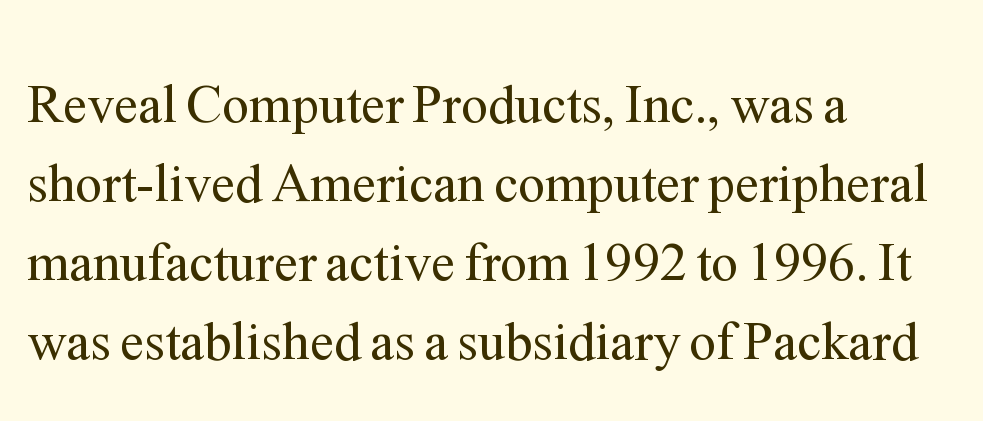
Q: Is the text bold? A: No.
Q: Is the text italic (slanted)? A: No, it is upright.
Q: Is the typeface a serif or a sans-serif typeface? A: Serif.
Q: Is the text underlined? A: No.
Q: How is the paragraph aligned? A: Left-aligned.
Q: Is the spacing between letters normal or unusually wide? A: Normal.
Q: Is the spacing between lines tight, normal or loose? A: Normal.
Q: Width (condensed, normal, or wide)? A: Normal.
Q: Stroke contrast? A: Medium.
Q: x-height? A: Medium.
Q: Monospaced? A: No.
